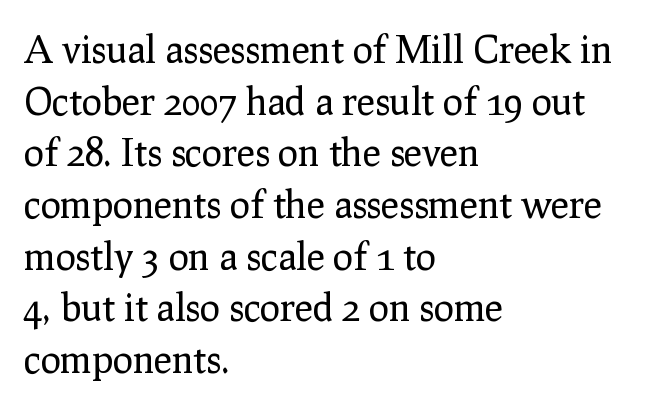
Only glyphs here, with clear space below each row. Honestly, the letter spacing is just normal — you wouldn't notice it. Look at the bottom of the vertical strokes: they flare into serifs here. You can tell it's not italic because the verticals are truly vertical.
